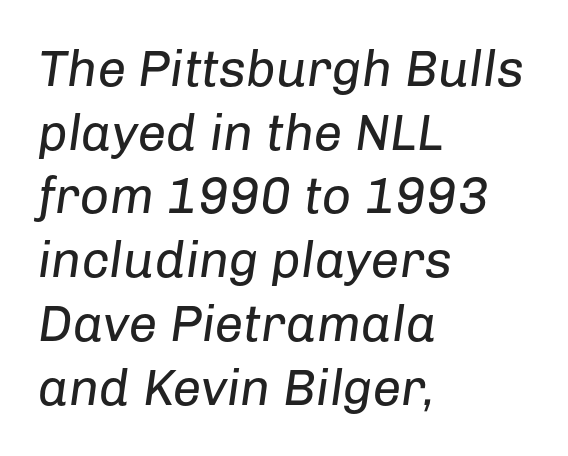
The image shows 51 px regular-weight type, italic (leaning right); set left-aligned, normal line spacing (1.25x), normal letter spacing, not underlined; low stroke contrast and a medium x-height.
